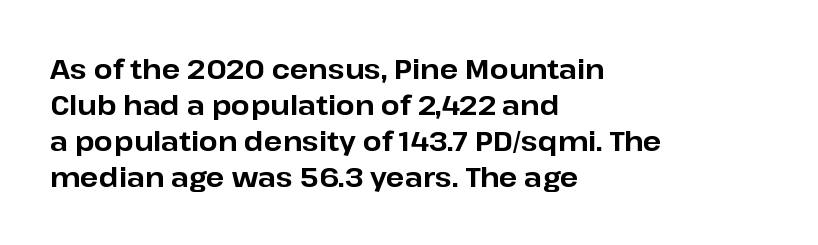
The image shows 27 px bold type, upright; set left-aligned, normal line spacing (1.33x), normal letter spacing, not underlined.
